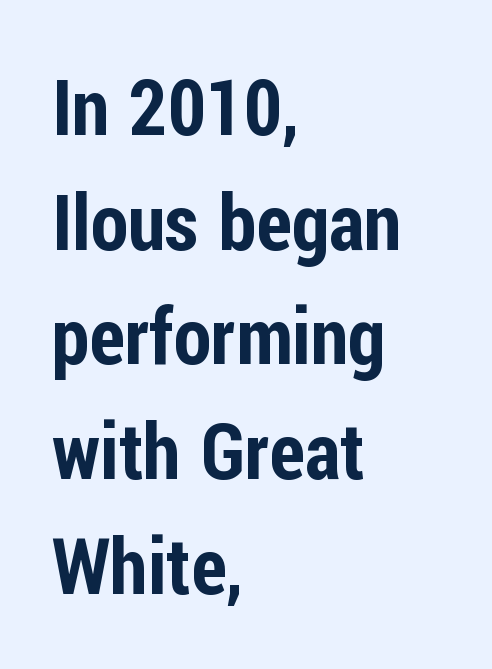
No feet cap the strokes, marking this as sans-serif type. The passage shown is typed in a proportional face where columns would drift. The lettering holds an erect, upright posture throughout. The passage is arranged the way most books set body copy — flush left. How are the letters spaced? Ordinarily, with no added tracking.
